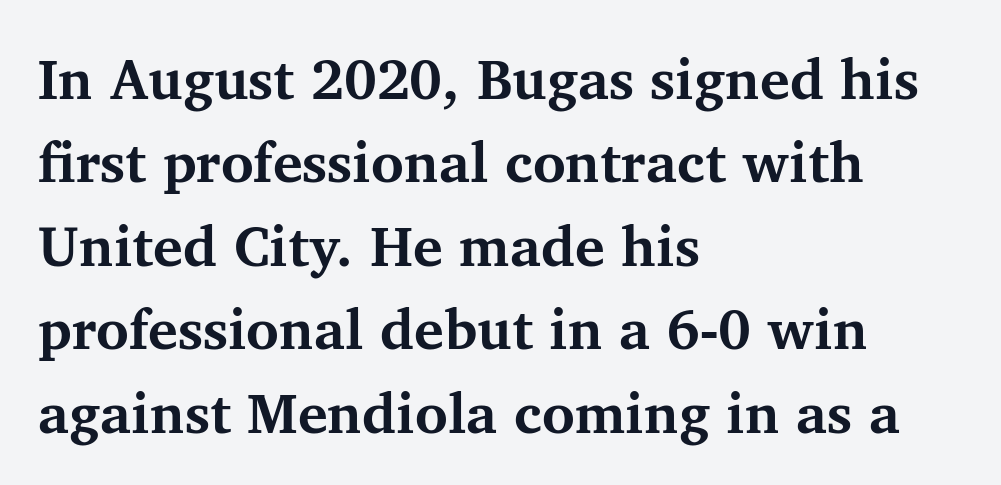
Q: Is the text bold? A: Yes.
Q: Is the text italic (slanted)? A: No, it is upright.
Q: Is the typeface a serif or a sans-serif typeface? A: Serif.
Q: Is the text underlined? A: No.
Q: How is the paragraph aligned? A: Left-aligned.
Q: Is the spacing between letters normal or unusually wide? A: Normal.
Q: Is the spacing between lines tight, normal or loose? A: Normal.
Q: Width (condensed, normal, or wide)? A: Normal.
Q: Stroke contrast? A: Medium.
Q: x-height? A: Medium.
Q: Monospaced? A: No.
